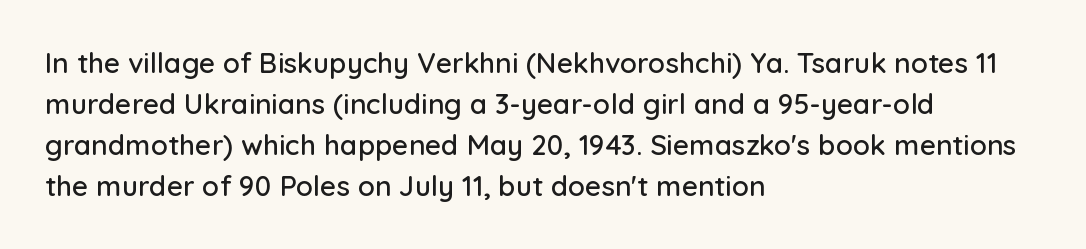
In terms of letterform style, serifs are entirely absent. This sample has the flowing, uneven cadence of proportional lettering. Ascenders rise straight up at ninety degrees. In terms of leading, this rendering sits right in the middle. Lines of text with bare space underneath.
